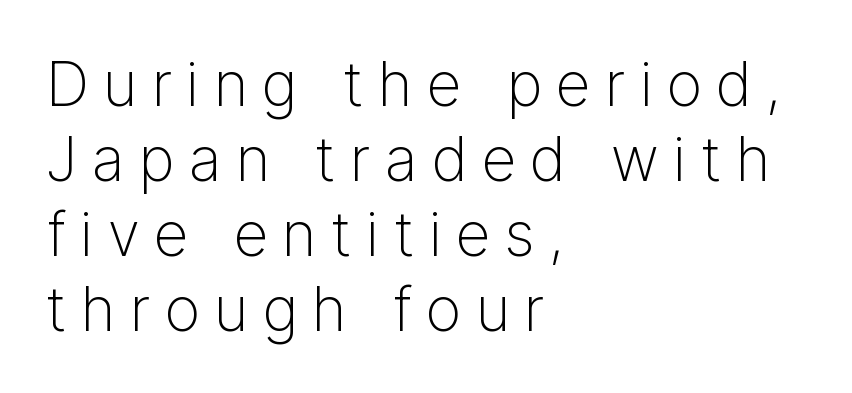
Characters remain perfectly vertical along every line. The face used here is rendered with a markedly widened letterfit. The rendering shows plain stroke endings on the letterforms — a sans-serif design. Teacher's note: observe the even left margin — that is flush-left alignment.
